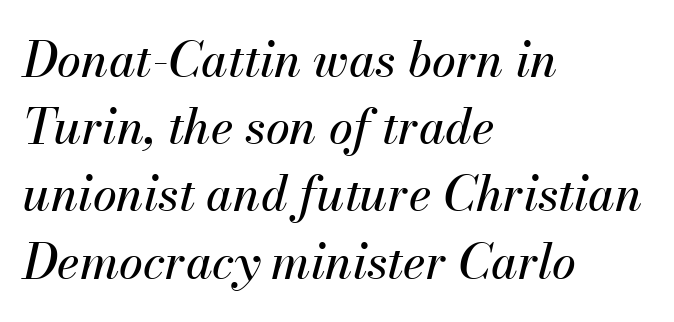
{"italic": "yes", "lean": "right", "slant_degrees": 13, "width": "normal", "stroke_contrast": "medium", "x_height": "small", "monospaced": "no", "underline": "no", "align": "left", "line_spacing": "normal", "line_spacing_ratio": 1.4, "letter_spacing": "normal", "letter_spacing_em": 0.0, "glyph_px": 48}
